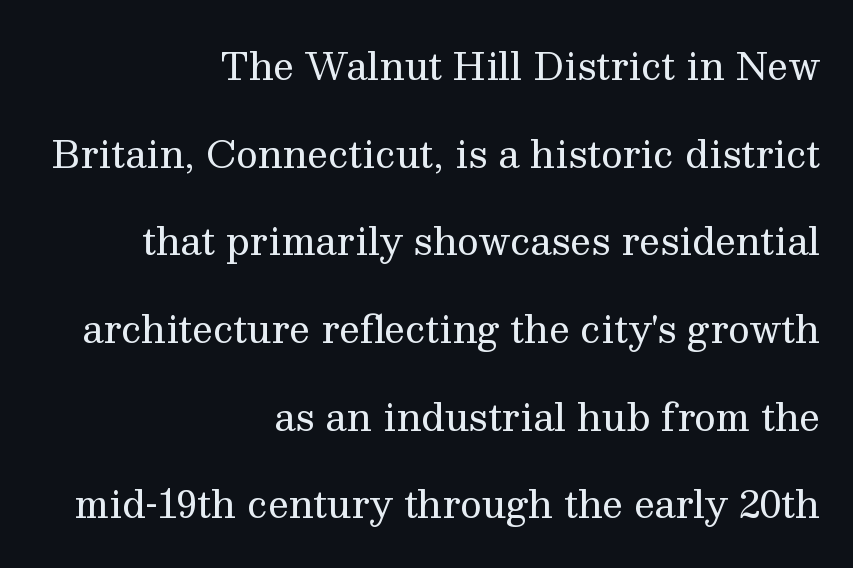
The image shows 37 px regular-weight serif type, upright; set right-aligned, loose line spacing (2.37x), normal letter spacing, not underlined; medium stroke contrast and a medium x-height.
